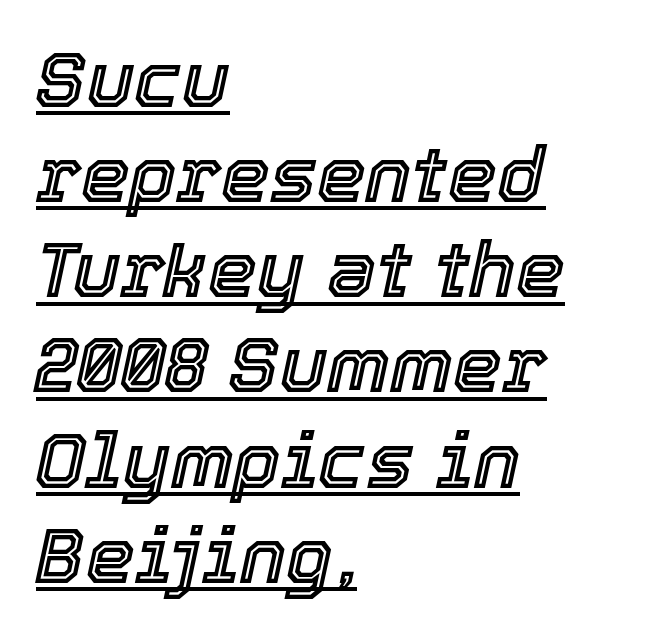
The image shows 78 px text type, italic (leaning right); set left-aligned, line spacing 1.22x, normal letter spacing, underlined; a medium x-height.
